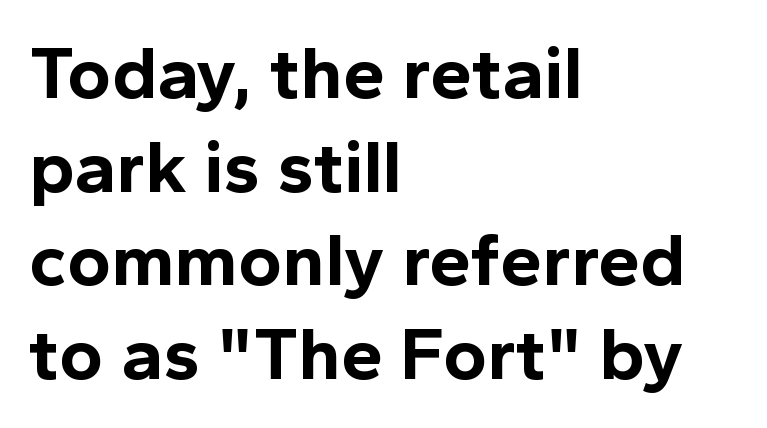
{"serif": "no", "italic": "no", "bold": "yes", "weight": "bold", "width": "normal", "x_height": "medium", "monospaced": "no", "underline": "no", "align": "left", "line_spacing": "normal", "line_spacing_ratio": 1.25, "letter_spacing": "normal", "letter_spacing_em": 0.0, "glyph_px": 75}
